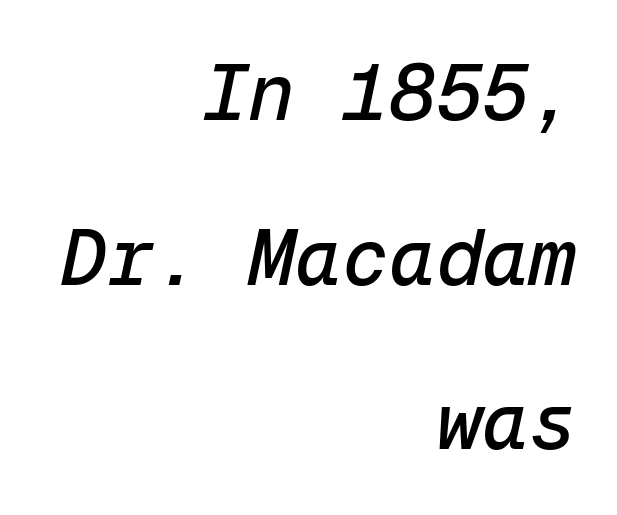
Q: Is the text italic (slanted)? A: Yes, it leans right by about 12 degrees.
Q: Is the text underlined? A: No.
Q: How is the paragraph aligned? A: Right-aligned.
Q: Is the spacing between letters normal or unusually wide? A: Normal.
Q: Is the spacing between lines tight, normal or loose? A: Loose.
Q: Width (condensed, normal, or wide)? A: Normal.
Q: Stroke contrast? A: Low.
Q: x-height? A: Medium.
Q: Monospaced? A: Yes.
